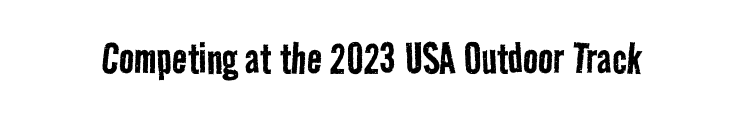
Q: Is the text bold? A: No.
Q: Is the typeface a serif or a sans-serif typeface? A: Sans-serif.
Q: Is the text underlined? A: No.
Q: Is the spacing between letters normal or unusually wide? A: Normal.
Q: Width (condensed, normal, or wide)? A: Condensed.
Q: Stroke contrast? A: Low.
Q: x-height? A: Medium.
Q: Monospaced? A: No.
